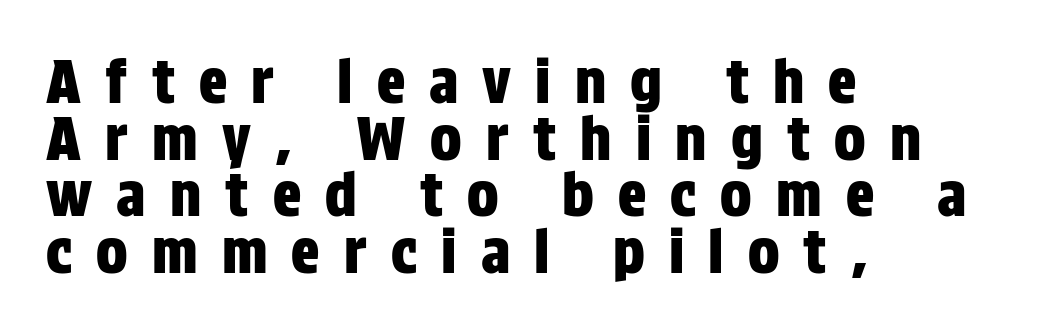
{"serif": "no", "italic": "no", "width": "condensed", "stroke_contrast": "low", "x_height": "large", "monospaced": "no", "underline": "no", "align": "left", "line_spacing": "tight", "line_spacing_ratio": 0.96, "letter_spacing": "wide", "letter_spacing_em": 0.41, "glyph_px": 59}
